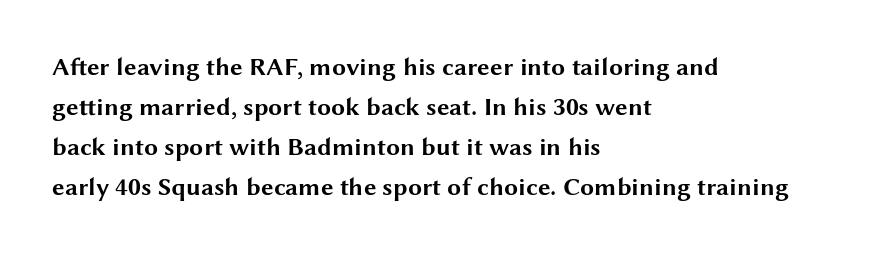
The image shows 25 px bold type, upright; set left-aligned, normal line spacing (1.6x), normal letter spacing, not underlined.
